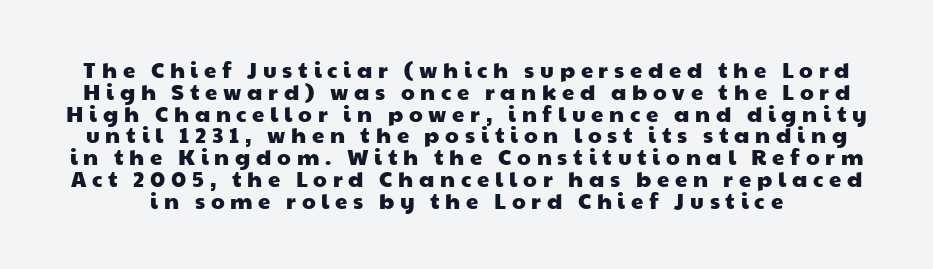
The image shows 22 px text type; set tight line spacing (0.99x), unusually wide letter spacing (+0.26 em), not underlined.
